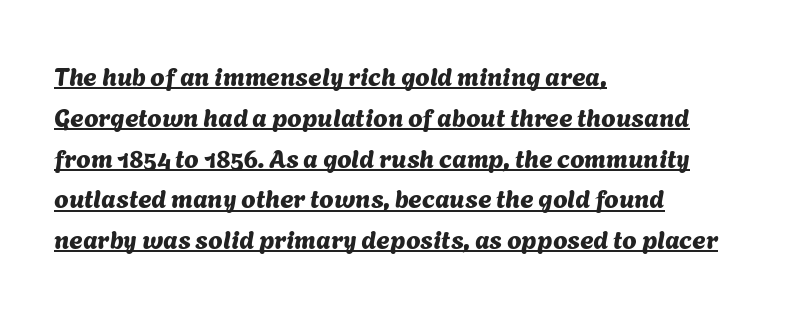
{"underline": "yes", "align": "left", "line_spacing": "normal", "line_spacing_ratio": 1.57, "letter_spacing": "normal", "letter_spacing_em": 0.0, "glyph_px": 26}
